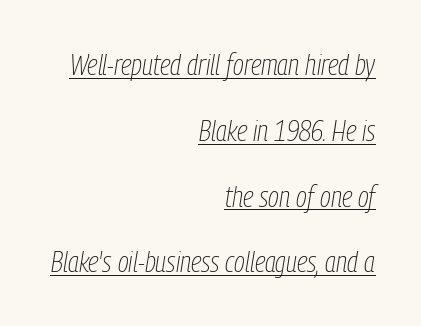
The image shows 29 px thin, condensed type, italic (leaning right); set right-aligned, loose line spacing (2.27x), normal letter spacing, underlined; low stroke contrast and a medium x-height.
